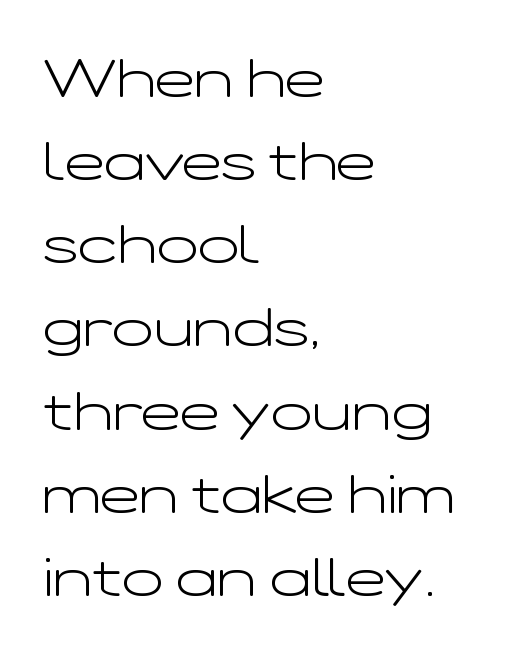
{"serif": "no", "italic": "no", "bold": "no", "weight": "light", "width": "wide", "stroke_contrast": "low", "x_height": "medium", "monospaced": "no", "underline": "no", "align": "left", "line_spacing": "normal", "line_spacing_ratio": 1.54, "letter_spacing": "normal", "letter_spacing_em": 0.0, "glyph_px": 54}
